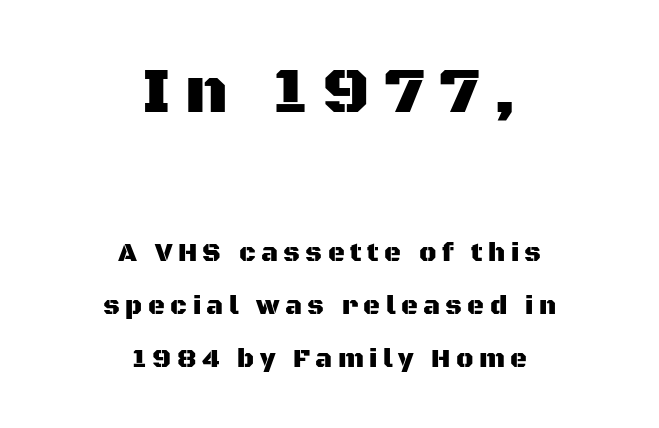
This is the regular roman posture of the typeface. Is there much room between lines? Yes — plenty of vertical air separates them. The emphasis by scale lands on block number one, above. Compared with a flush-left layout, this one balances lines on the center instead. The passage shown is typed in a proportional face where columns would drift.
